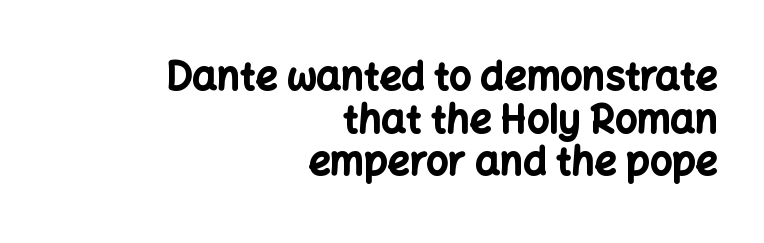
The image shows 39 px bold sans-serif type, upright; set right-aligned, tight line spacing (1.09x), normal letter spacing, not underlined; low stroke contrast and a medium x-height.
